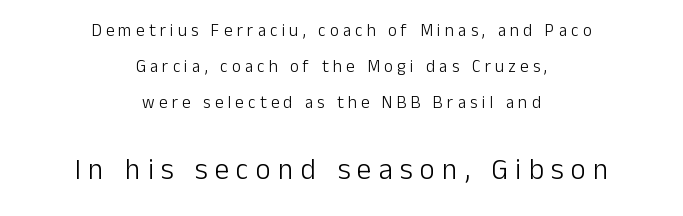
Descenders hang freely into open space. Vertically, the passage feels expansive, rows floating well apart. The letterforms sit at book weight or below. Each line is balanced around a shared central axis. The face used here is proportionally spaced, like ordinary book or web type.
